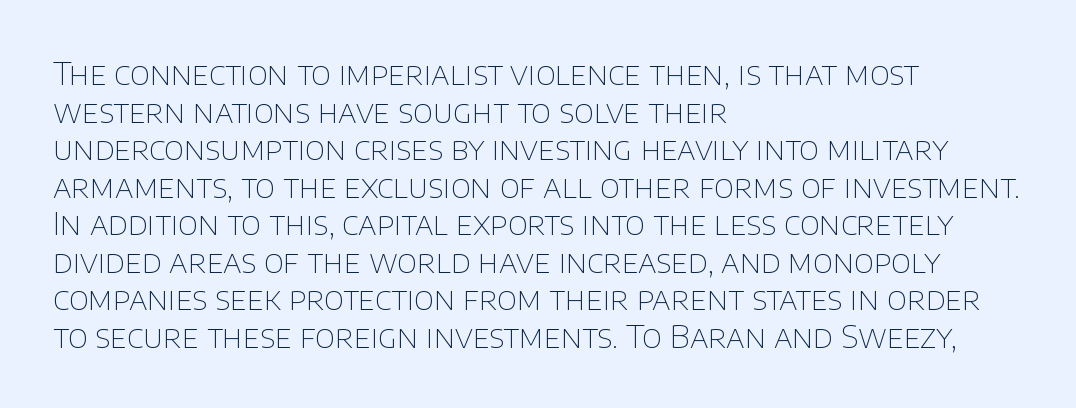
{"serif": "no", "italic": "no", "bold": "no", "weight": "thin", "width": "normal", "stroke_contrast": "low", "x_height": "large", "monospaced": "no", "underline": "no", "align": "left", "line_spacing_ratio": 1.21, "letter_spacing": "normal", "letter_spacing_em": 0.0, "glyph_px": 31}
